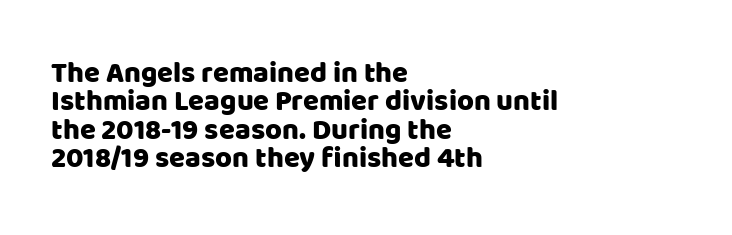
You could not count columns in this text — the font is proportionally spaced. This sample uses a sans-serif face. The lines in this sample share a left origin and differ only in where they stop. Glance below the letters and you will spot only blank space. Characters remain perfectly vertical along every line.
